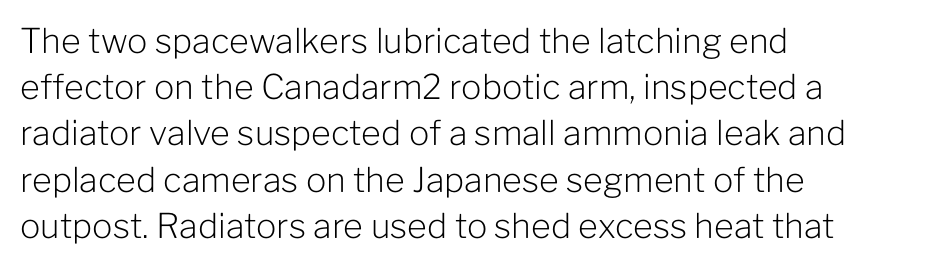
Here the designer chose a conventional face with non-uniform glyph widths. Compared with typical body copy, the letter spacing here is the same. Visually the block forms a straight wall on the left and a jagged coastline on the right. This sample keeps an unexceptional amount of space between lines. Stems here are at most as thick as an everyday book face.
